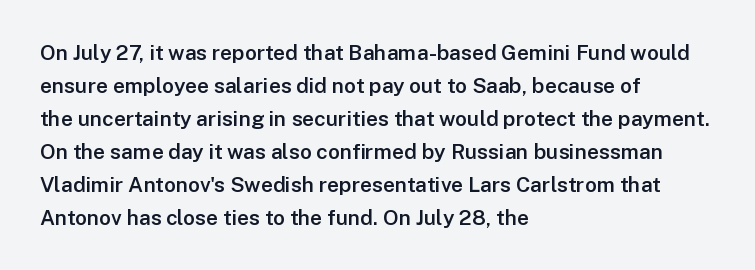
You could call the tracking neutral — neither tight nor loose. Which margin do the lines hug? The left one — the right edge is uneven. Regarding leading, the lines here are spaced in the standard way. Does the weight exceed regular? Yes, but only to semibold. The glyphs are unaccompanied by any horizontal stroke below them.
